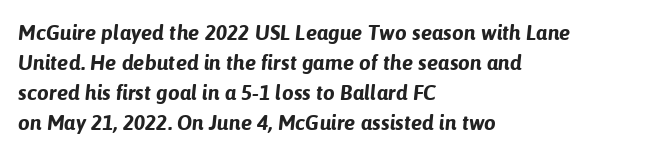
The image shows 21 px bold type, italic (leaning right); set left-aligned, normal line spacing (1.43x), normal letter spacing, not underlined.
